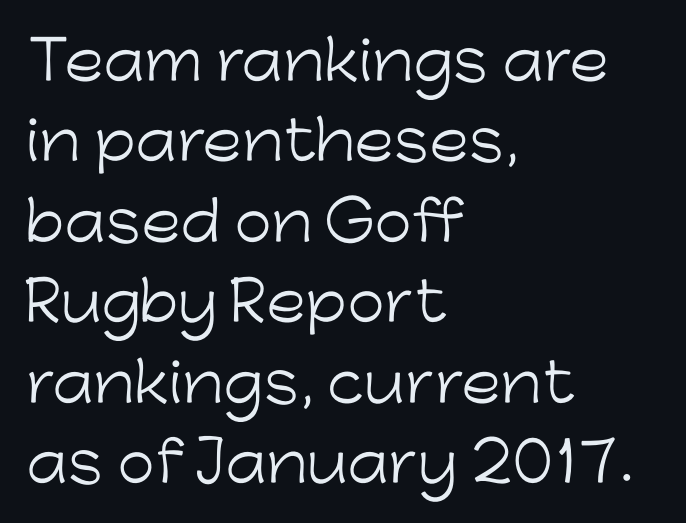
Q: Is the text bold? A: No.
Q: Is the text italic (slanted)? A: No, it is upright.
Q: Is the typeface a serif or a sans-serif typeface? A: Sans-serif.
Q: Is the text underlined? A: No.
Q: How is the paragraph aligned? A: Left-aligned.
Q: Is the spacing between letters normal or unusually wide? A: Normal.
Q: Is the spacing between lines tight, normal or loose? A: Normal.
Q: Width (condensed, normal, or wide)? A: Normal.
Q: Stroke contrast? A: Low.
Q: x-height? A: Medium.
Q: Monospaced? A: No.
